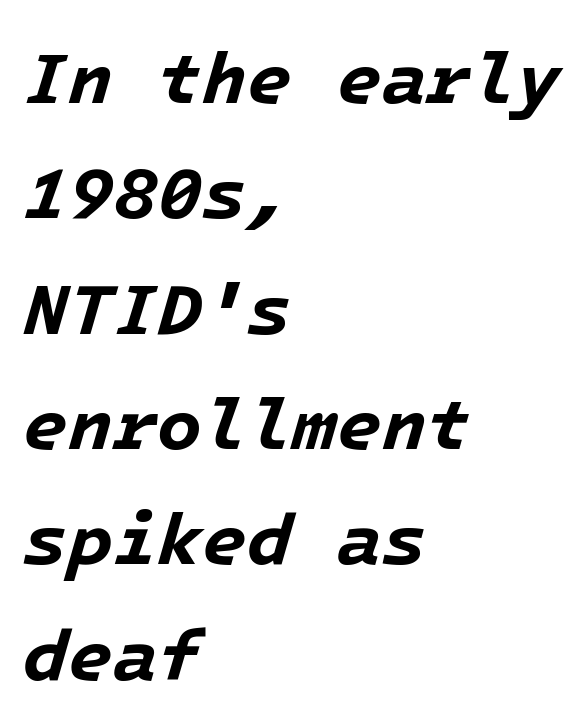
{"italic": "yes", "lean": "right", "slant_degrees": 16, "bold": "yes", "weight": "bold", "width": "normal", "stroke_contrast": "low", "x_height": "medium", "underline": "no", "align": "left", "line_spacing": "normal", "line_spacing_ratio": 1.58, "letter_spacing": "normal", "letter_spacing_em": 0.0, "glyph_px": 73}
